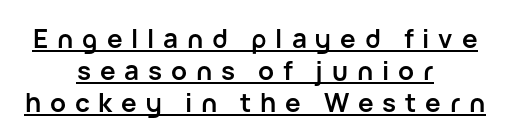
Q: Is the text bold? A: Yes.
Q: Is the text italic (slanted)? A: No, it is upright.
Q: Is the text underlined? A: Yes.
Q: How is the paragraph aligned? A: Centered.
Q: Is the spacing between letters normal or unusually wide? A: Unusually wide.
